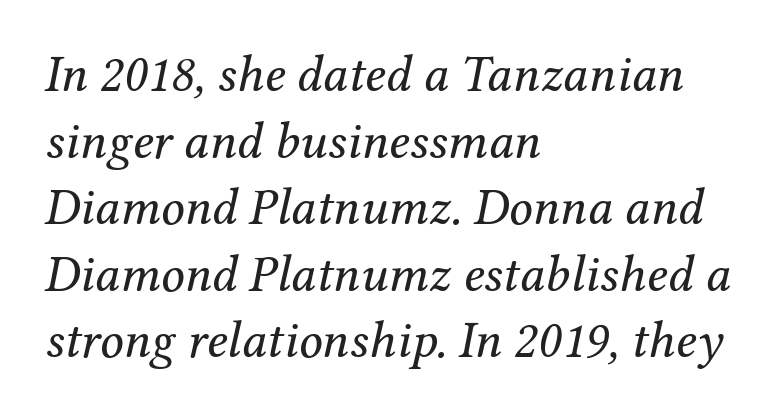
Q: Is the text bold? A: No.
Q: Is the text italic (slanted)? A: Yes, it leans right by about 12 degrees.
Q: Is the typeface a serif or a sans-serif typeface? A: Serif.
Q: Is the text underlined? A: No.
Q: How is the paragraph aligned? A: Left-aligned.
Q: Is the spacing between letters normal or unusually wide? A: Normal.
Q: Is the spacing between lines tight, normal or loose? A: Normal.
Q: Width (condensed, normal, or wide)? A: Normal.
Q: Stroke contrast? A: Medium.
Q: x-height? A: Medium.
Q: Monospaced? A: No.
